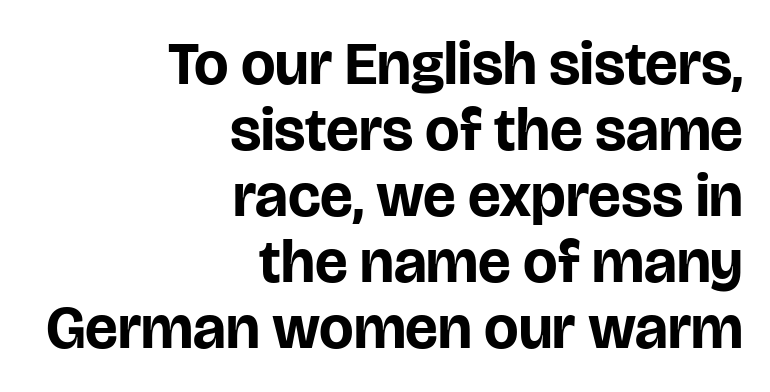
The image shows 61 px bold sans-serif type, upright; set right-aligned, tight line spacing (1.08x), normal letter spacing, not underlined; low stroke contrast and a large x-height.
